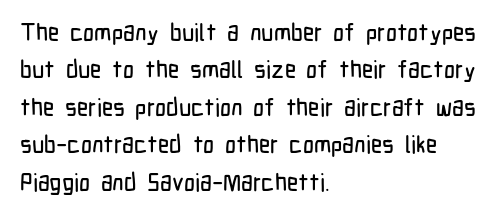
The image shows 24 px text type, upright; set left-aligned, normal line spacing (1.56x), normal letter spacing, not underlined.
